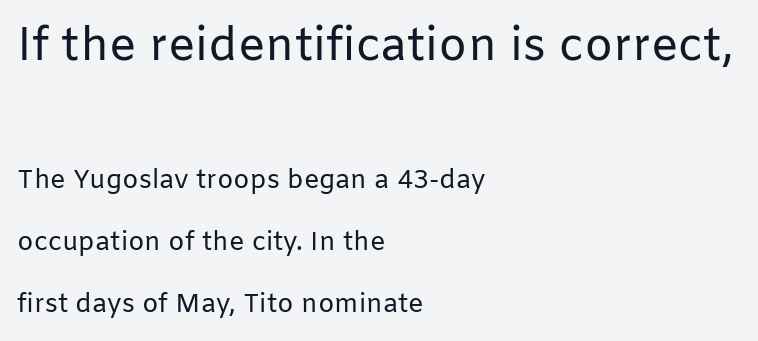
{"serif": "no", "italic": "no", "bold": "no", "weight": "regular", "width": "normal", "stroke_contrast": "low", "x_height": "medium", "monospaced": "no", "underline": "no", "align": "left", "line_spacing": "loose", "line_spacing_ratio": 2.38, "letter_spacing": "normal", "letter_spacing_em": 0.0, "larger_block": "first", "size_ratio": 1.77, "glyph_px": 46}
